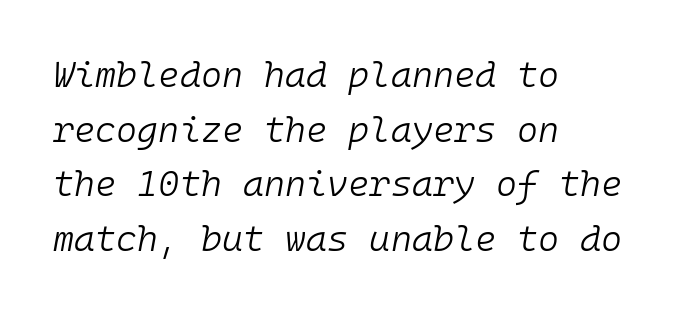
The image shows 36 px light type, italic (leaning right), monospaced; set left-aligned, normal line spacing (1.52x), normal letter spacing, not underlined; low stroke contrast and a medium x-height.
